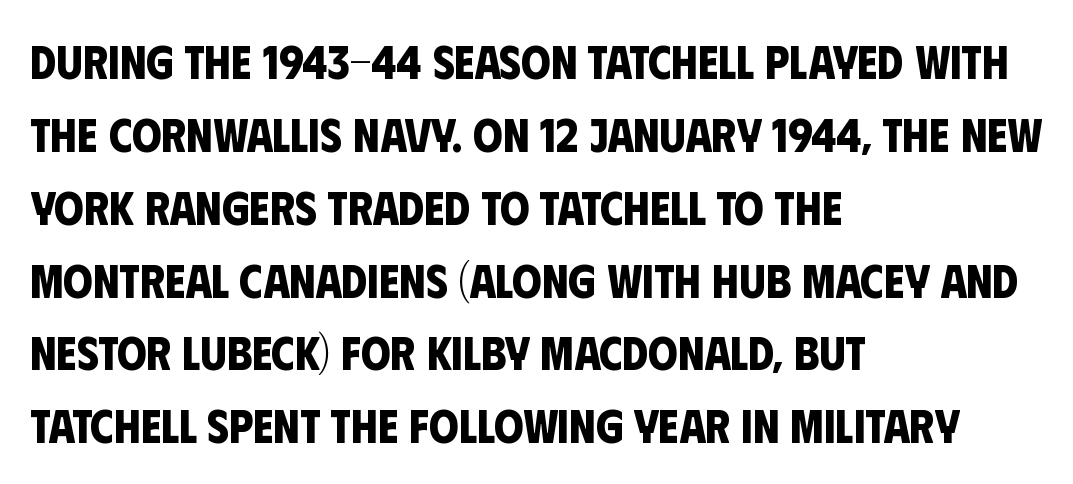
{"serif": "no", "bold": "yes", "weight": "bold", "width": "condensed", "stroke_contrast": "low", "x_height": "large", "monospaced": "no", "underline": "no", "align": "left", "line_spacing": "normal", "line_spacing_ratio": 1.55, "letter_spacing": "normal", "letter_spacing_em": 0.0, "glyph_px": 47}
